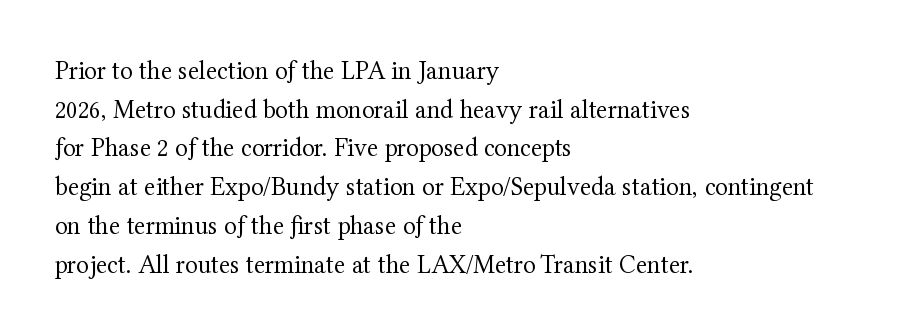
Q: Is the text bold? A: No.
Q: Is the text italic (slanted)? A: No, it is upright.
Q: Is the text underlined? A: No.
Q: How is the paragraph aligned? A: Left-aligned.
Q: Is the spacing between letters normal or unusually wide? A: Normal.
Q: Is the spacing between lines tight, normal or loose? A: Normal.
